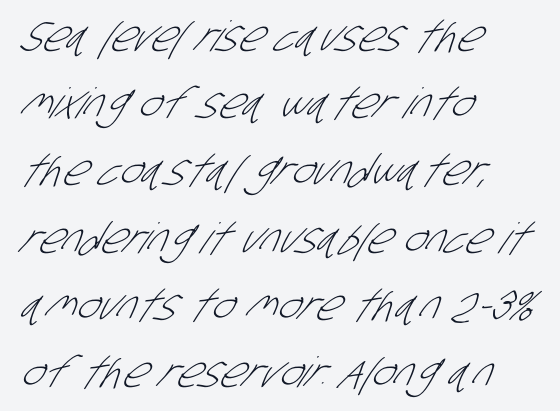
The image shows 42 px light, condensed sans-serif type; set left-aligned, normal line spacing (1.6x), normal letter spacing, not underlined; low stroke contrast and a large x-height.
